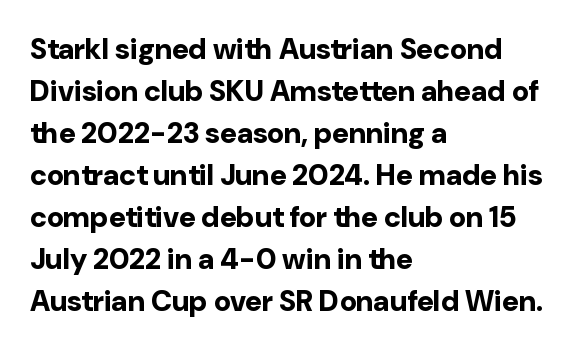
{"serif": "no", "italic": "no", "bold": "yes", "weight": "bold", "width": "normal", "stroke_contrast": "low", "x_height": "medium", "monospaced": "no", "underline": "no", "align": "left", "line_spacing": "normal", "line_spacing_ratio": 1.45, "letter_spacing": "normal", "letter_spacing_em": 0.0, "glyph_px": 29}
